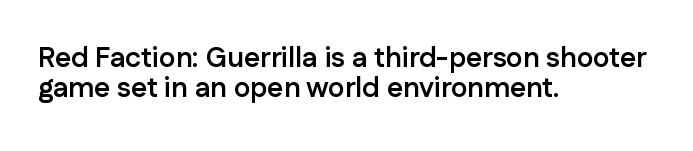
These words are printed bold, with thick strokes throughout. The block of text is dense from top to bottom, with scant space between rows. Each row of text sits above clean, open space. Note: no serifs on the glyphs.
